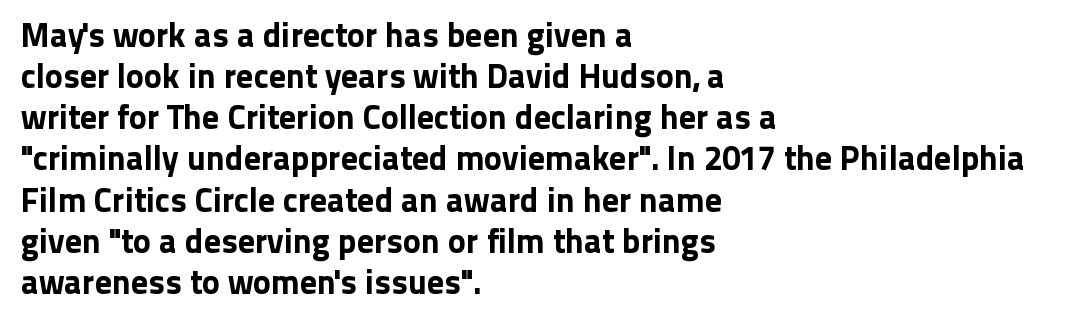
The image shows 34 px sans-serif type, upright; set left-aligned, line spacing 1.21x, normal letter spacing, not underlined; low stroke contrast and a medium x-height.
